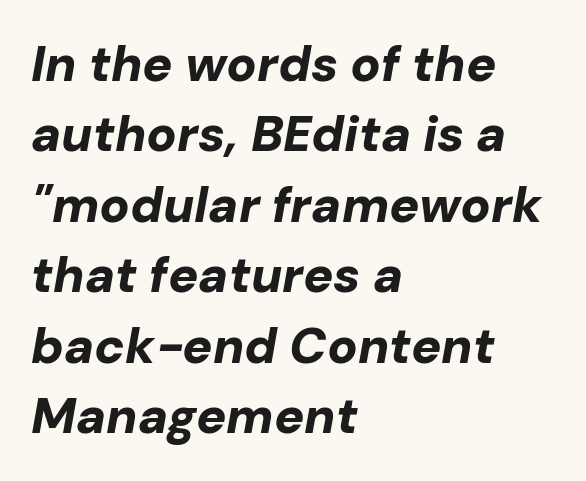
Caption: bold face, heavy strokes. The text block is weighted toward the left margin, trailing off unevenly rightward. Varying glyph widths throughout — classic text-font behaviour. Descenders are the only things crossing below the line. The gaps between neighbouring characters are ordinary and unremarkable. In terms of posture, this sample is oblique.
